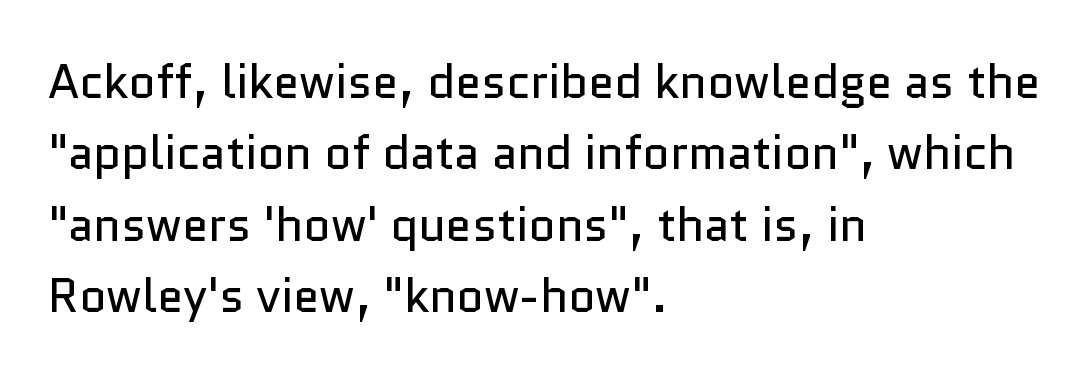
The image shows 47 px regular-weight sans-serif type, upright; set left-aligned, normal line spacing (1.52x), normal letter spacing, not underlined; low stroke contrast and a medium x-height.
